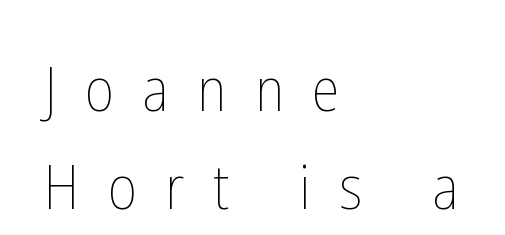
Q: Is the text bold? A: No.
Q: Is the text italic (slanted)? A: No, it is upright.
Q: Is the text underlined? A: No.
Q: How is the paragraph aligned? A: Left-aligned.
Q: Is the spacing between letters normal or unusually wide? A: Unusually wide.
Q: Is the spacing between lines tight, normal or loose? A: Normal.
Q: Width (condensed, normal, or wide)? A: Condensed.
Q: Stroke contrast? A: Low.
Q: x-height? A: Medium.
Q: Monospaced? A: No.
